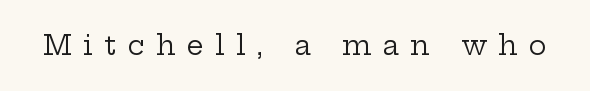
You could only call the tracking loose — the letters float apart. Descenders are the only things crossing below the line. Weight: not bold — regular or lighter. Is there any slant? The stems are plumb.
